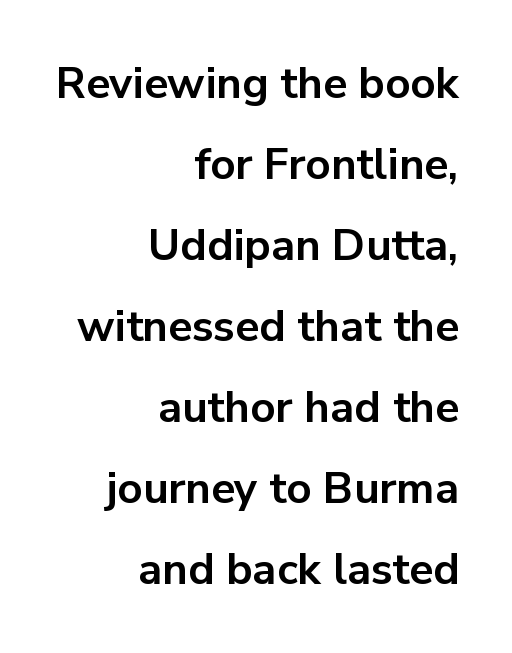
{"serif": "no", "italic": "no", "bold": "yes", "weight": "bold", "width": "normal", "stroke_contrast": "low", "x_height": "medium", "monospaced": "no", "underline": "no", "align": "right", "line_spacing_ratio": 1.84, "letter_spacing": "normal", "letter_spacing_em": 0.0, "glyph_px": 44}
